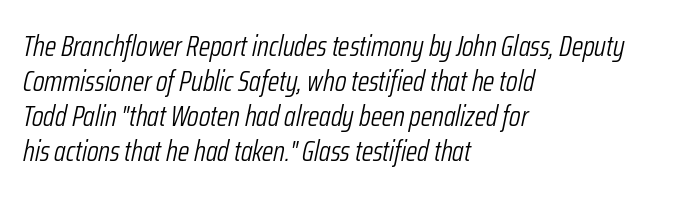
{"italic": "yes", "lean": "right", "slant_degrees": 12, "bold": "no", "weight": "light", "width": "condensed", "stroke_contrast": "low", "x_height": "medium", "monospaced": "no", "underline": "no", "align": "left", "line_spacing_ratio": 1.21, "letter_spacing": "normal", "letter_spacing_em": 0.0, "glyph_px": 29}
